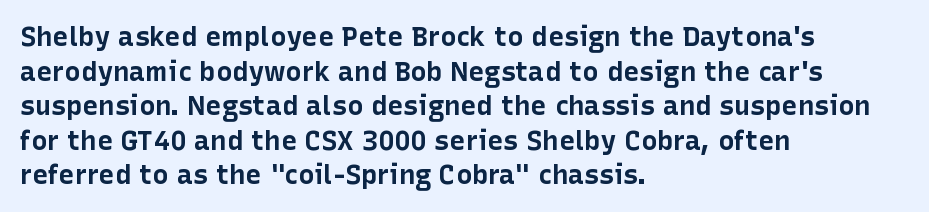
Compared with typical body copy, the letter spacing here is the same. The setting favours the left margin, as ordinary paragraphs usually do. Heft: maximum for text — a bold. Beneath every word, the page is bare. Successive baselines arrive at the customary interval. These lines were composed using upright roman letters.
